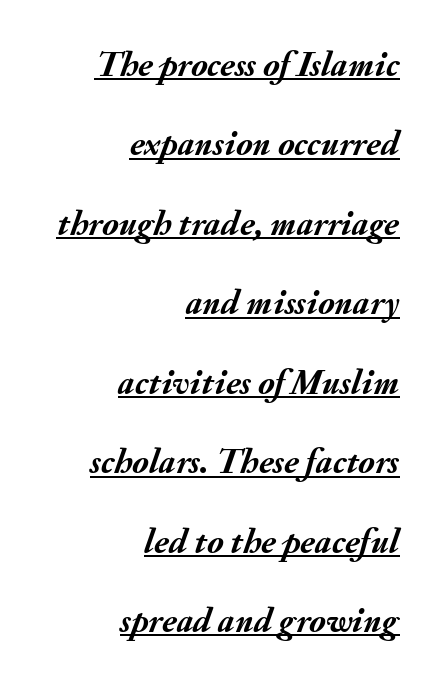
Q: Is the text bold? A: Yes.
Q: Is the text italic (slanted)? A: Yes, it leans right by about 20 degrees.
Q: Is the text underlined? A: Yes.
Q: How is the paragraph aligned? A: Right-aligned.
Q: Is the spacing between letters normal or unusually wide? A: Normal.
Q: Is the spacing between lines tight, normal or loose? A: Loose.
Q: Width (condensed, normal, or wide)? A: Normal.
Q: Stroke contrast? A: Medium.
Q: x-height? A: Small.
Q: Monospaced? A: No.
